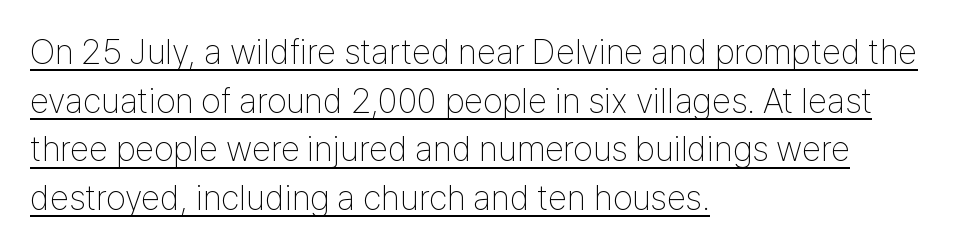
The image shows 35 px thin, condensed sans-serif type, upright; set left-aligned, normal line spacing (1.39x), normal letter spacing, underlined; low stroke contrast and a medium x-height.
